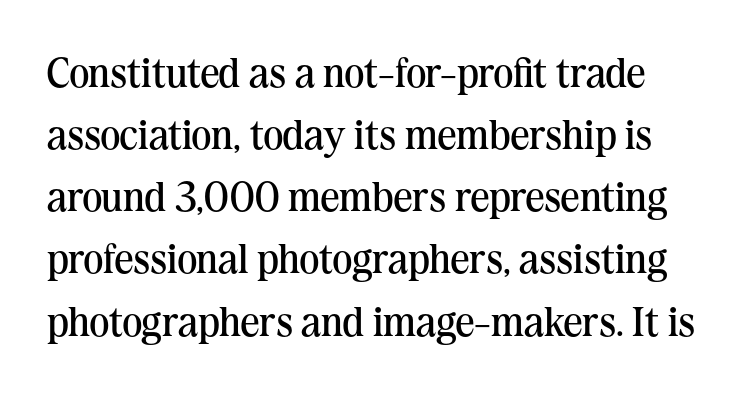
Tall strokes in this sample are plumb rather than angled. Serif or sans? Serif — the stroke terminals have little feet. The face used here is rendered with its standard letterfit. The rows are spaced the way most documents space them.
